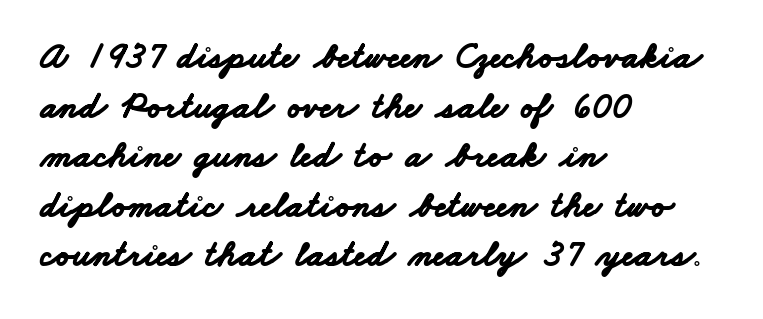
{"serif": "no", "bold": "yes", "weight": "bold", "width": "wide", "stroke_contrast": "low", "x_height": "small", "monospaced": "no", "underline": "no", "align": "left", "line_spacing": "normal", "line_spacing_ratio": 1.34, "letter_spacing": "normal", "letter_spacing_em": 0.0, "glyph_px": 37}
